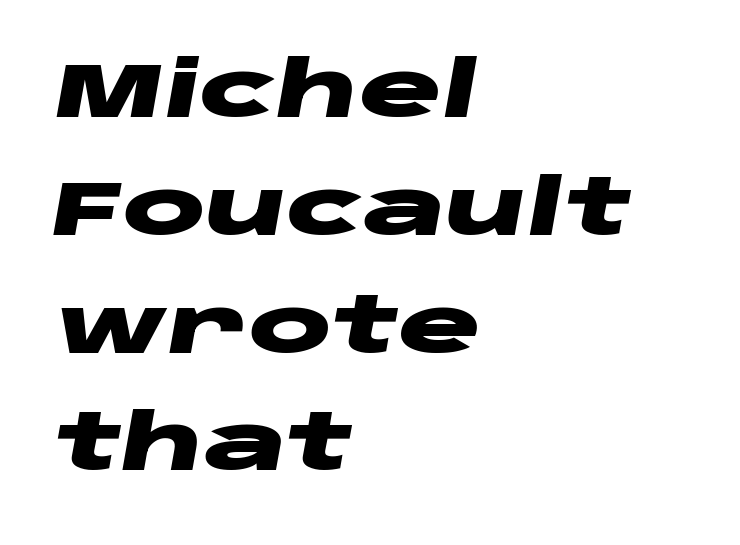
Beneath every word, the page is bare. The horizontal fit of the characters is conventional and even. The lines sit at an ordinary, default distance from one another. The face used here has the dense, thick strokes of a bold.
